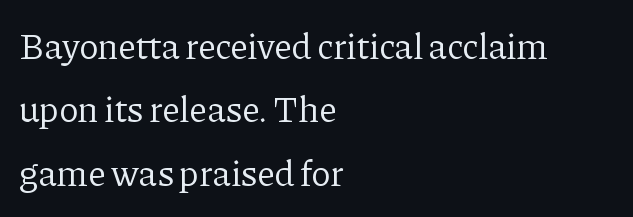
Look at the bottom of the vertical strokes: they flare into serifs here. Posture: vertical. Ink coverage per letter is moderate at most. Reading down the block, your eye returns to a fixed left position each line. You could not count columns in this text — the font is proportionally spaced. Has an underline been added? It has not.
